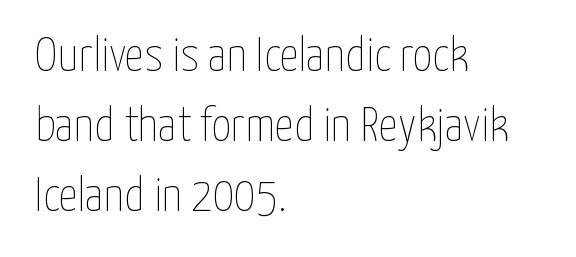
The image shows 48 px thin, condensed type, upright; set left-aligned, normal line spacing (1.46x), normal letter spacing, not underlined; low stroke contrast and a medium x-height.
